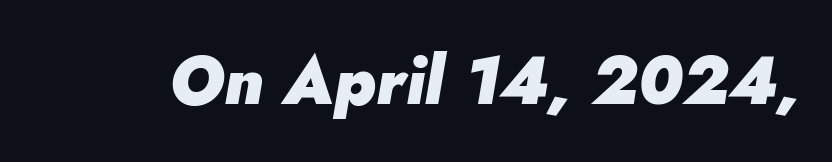
{"italic": "yes", "lean": "right", "slant_degrees": 5, "bold": "yes", "weight": "heavy", "width": "normal", "stroke_contrast": "low", "x_height": "small", "monospaced": "no", "underline": "no", "letter_spacing": "normal", "letter_spacing_em": 0.0, "glyph_px": 67}
